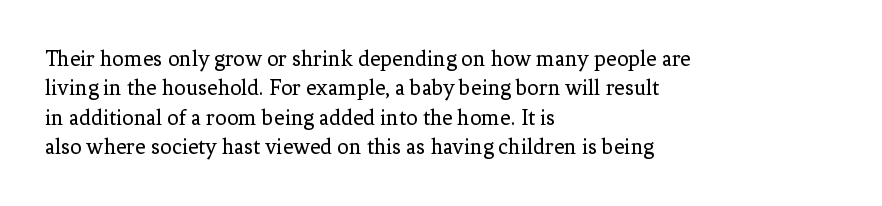
{"italic": "no", "bold": "no", "underline": "no", "align": "left", "line_spacing": "normal", "line_spacing_ratio": 1.28, "letter_spacing": "normal", "letter_spacing_em": 0.0, "glyph_px": 23}
